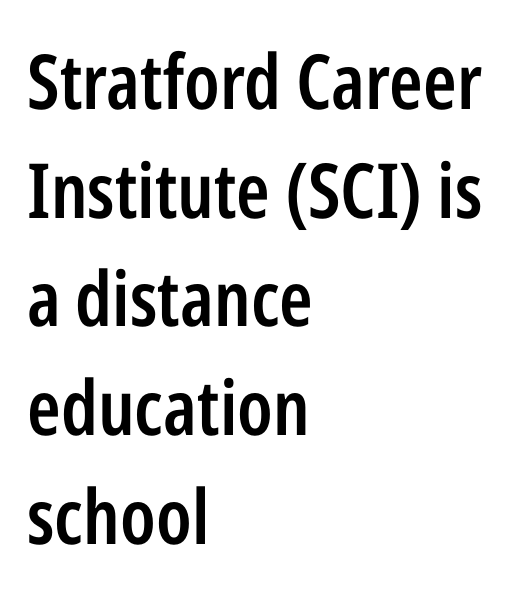
Semibold letterforms, between regular and bold. Nobody drew a line under any word here. Here the designer chose a conventional face with non-uniform glyph widths. The face used here is rendered with its standard letterfit. Notice how the passage keeps a crisp vertical edge on the left only. These lines sit exactly where default settings would place them.
